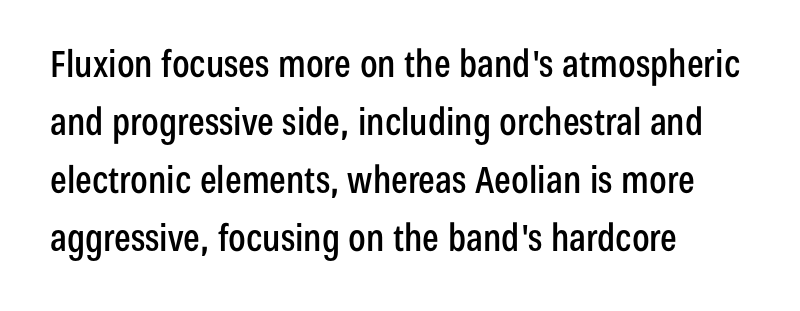
The image shows 37 px condensed sans-serif type, upright; set left-aligned, normal line spacing (1.57x), normal letter spacing, not underlined; low stroke contrast and a medium x-height.
